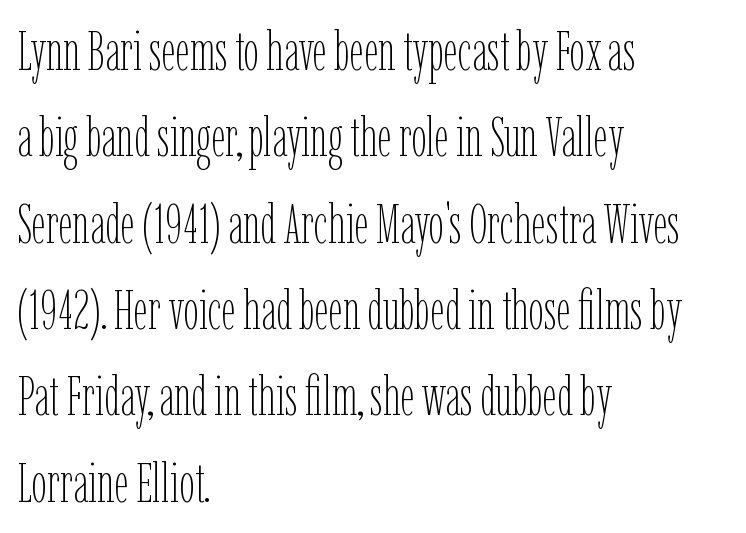
The image shows 55 px thin, condensed type, upright; set left-aligned, normal line spacing (1.57x), normal letter spacing, not underlined; low stroke contrast and a medium x-height.
